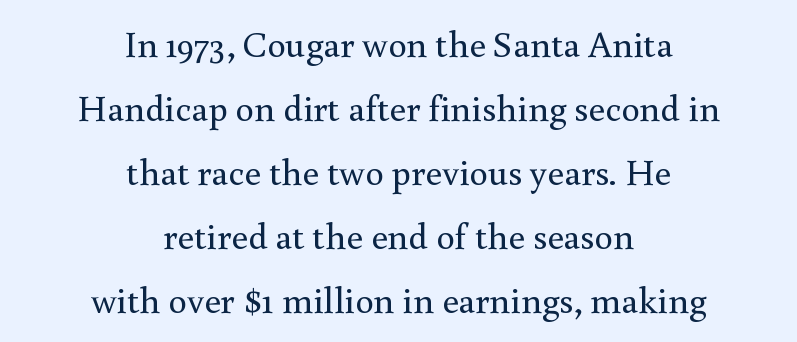
Q: Is the text bold? A: No.
Q: Is the text italic (slanted)? A: No, it is upright.
Q: Is the typeface a serif or a sans-serif typeface? A: Serif.
Q: Is the text underlined? A: No.
Q: How is the paragraph aligned? A: Centered.
Q: Is the spacing between letters normal or unusually wide? A: Normal.
Q: Width (condensed, normal, or wide)? A: Normal.
Q: x-height? A: Small.
Q: Monospaced? A: No.
